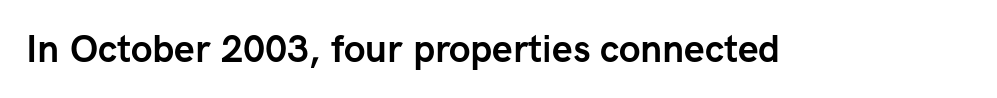
Q: Is the text bold? A: Yes.
Q: Is the text italic (slanted)? A: No, it is upright.
Q: Is the typeface a serif or a sans-serif typeface? A: Sans-serif.
Q: Is the text underlined? A: No.
Q: Is the spacing between letters normal or unusually wide? A: Normal.
Q: Width (condensed, normal, or wide)? A: Normal.
Q: Stroke contrast? A: Low.
Q: x-height? A: Medium.
Q: Monospaced? A: No.
